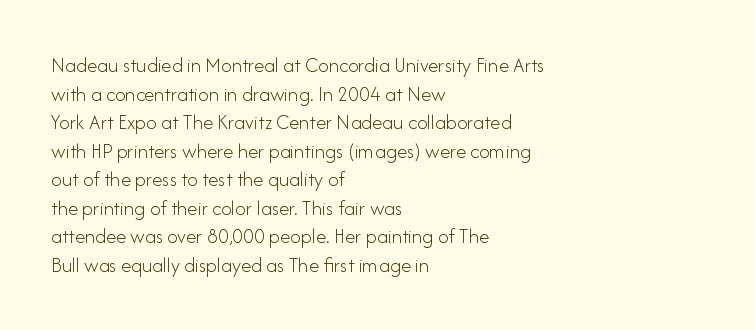
The image shows 21 px text type, upright; set left-aligned, normal line spacing (1.36x), normal letter spacing, not underlined.
